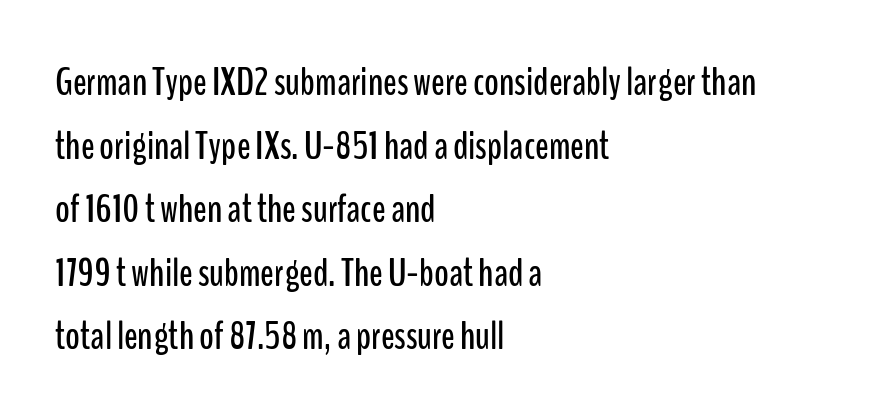
Q: Is the text italic (slanted)? A: No, it is upright.
Q: Is the typeface a serif or a sans-serif typeface? A: Sans-serif.
Q: Is the text underlined? A: No.
Q: How is the paragraph aligned? A: Left-aligned.
Q: Is the spacing between letters normal or unusually wide? A: Normal.
Q: Is the spacing between lines tight, normal or loose? A: Normal.
Q: Width (condensed, normal, or wide)? A: Condensed.
Q: Stroke contrast? A: Low.
Q: x-height? A: Medium.
Q: Monospaced? A: No.
